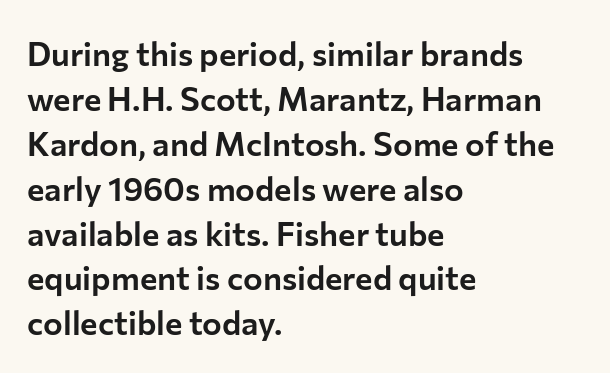
{"serif": "no", "italic": "no", "width": "normal", "stroke_contrast": "low", "x_height": "medium", "monospaced": "no", "underline": "no", "align": "left", "line_spacing": "normal", "line_spacing_ratio": 1.36, "letter_spacing": "normal", "letter_spacing_em": 0.0, "glyph_px": 33}
